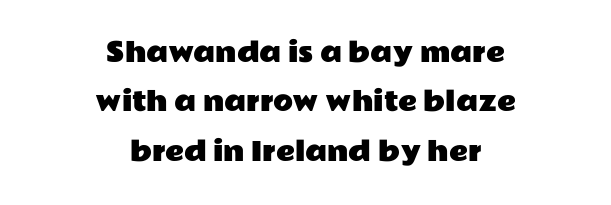
Inter-character spacing is left at the font's built-in metrics. Line spacing here is loose. The string is rendered with underlining switched off. The compositor balanced each line on the midline.
